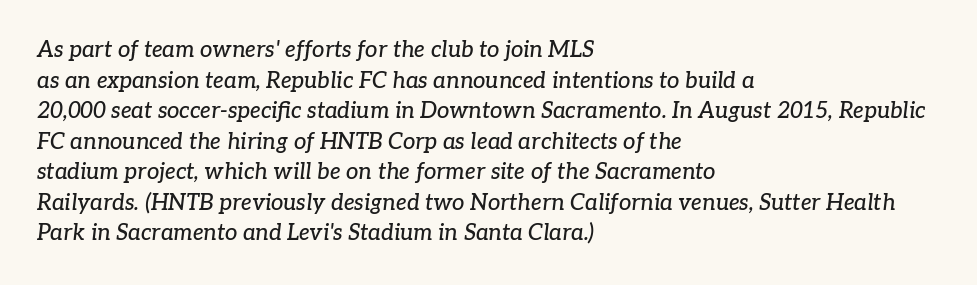
{"italic": "yes", "lean": "right", "slant_degrees": 7, "underline": "no", "align": "left", "line_spacing": "normal", "line_spacing_ratio": 1.39, "letter_spacing": "normal", "letter_spacing_em": 0.0, "glyph_px": 22}
